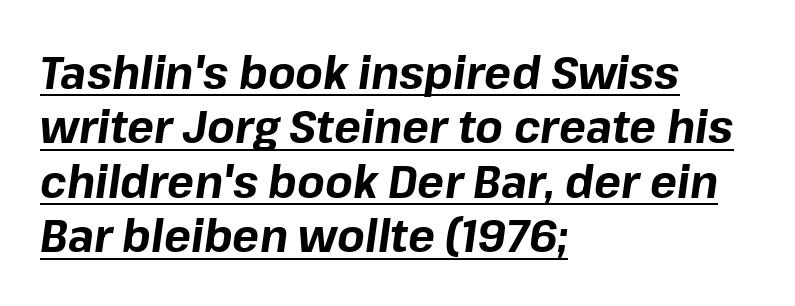
The image shows 45 px bold type, italic (leaning right); set left-aligned, line spacing 1.21x, normal letter spacing, underlined; low stroke contrast and a medium x-height.
